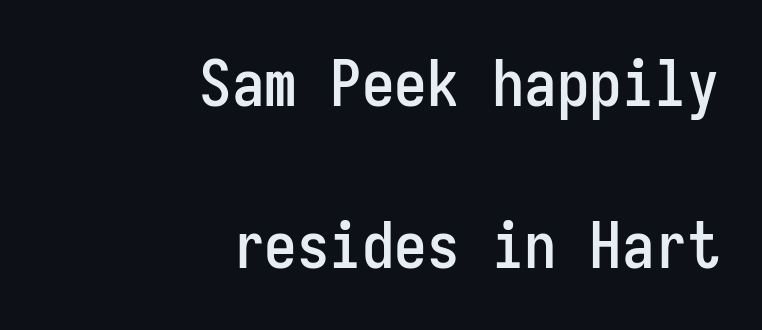
The image shows 65 px condensed sans-serif type, upright, monospaced; set right-aligned, loose line spacing (2.49x), normal letter spacing, not underlined; low stroke contrast and a medium x-height.
